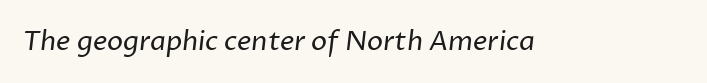
Q: Is the text bold? A: No.
Q: Is the text underlined? A: No.
Q: Is the spacing between letters normal or unusually wide? A: Normal.
